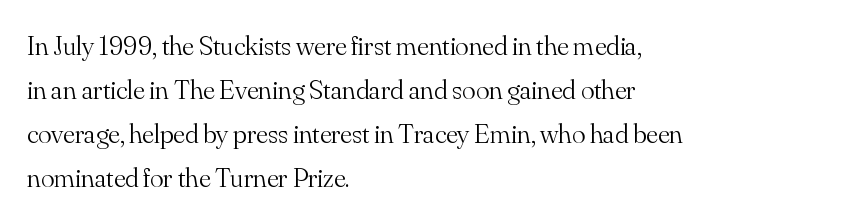
The image shows 28 px light serif type, upright; set left-aligned, normal line spacing (1.57x), normal letter spacing, not underlined; medium stroke contrast and a small x-height.
